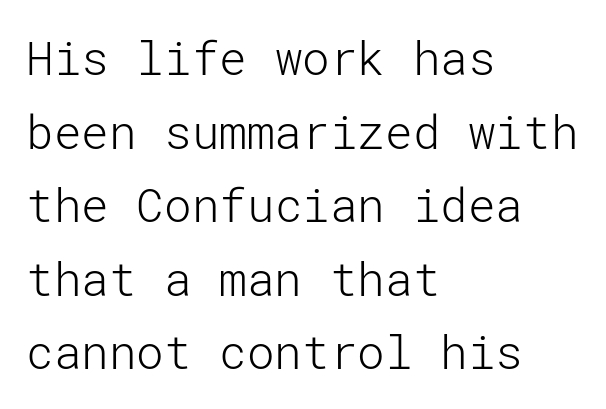
The image shows 46 px light sans-serif type, upright; set left-aligned, normal line spacing (1.6x), normal letter spacing, not underlined; low stroke contrast and a medium x-height.
